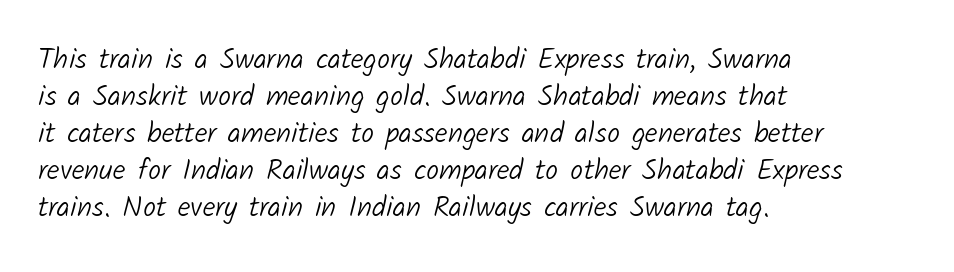
The image shows 29 px light sans-serif type; set left-aligned, normal line spacing (1.28x), normal letter spacing, not underlined; low stroke contrast and a medium x-height.
